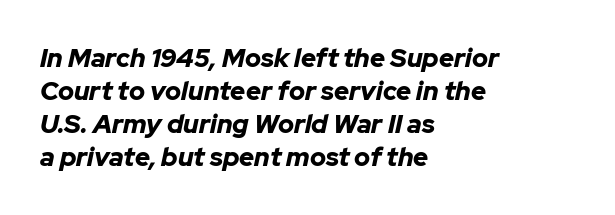
Vertical spacing — default. Between one letter and the next there's only the usual sliver of space. Characters are canted at an angle relative to the baseline's perpendicular. The string is rendered with underlining switched off.
